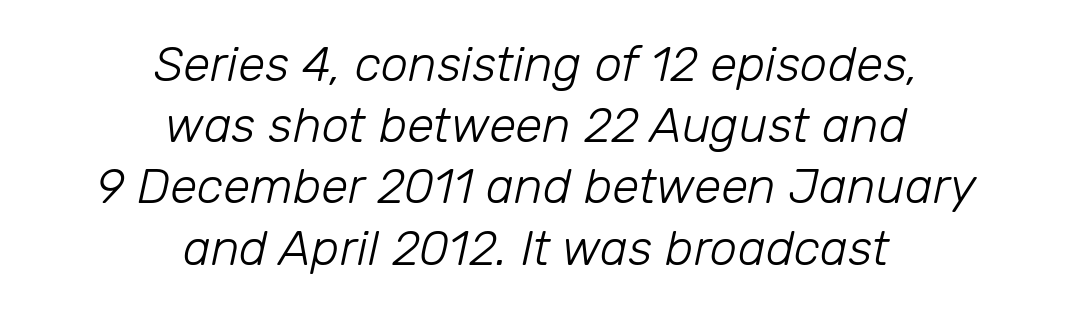
Is the type heavy? It reads as light-to-regular instead. The space beneath each line is pristine and unruled. In terms of letterspacing, this is plain default setting. Neither beginnings nor endings align; midpoints do. Think of a printed novel: that variable character pitch is what you see here. Style check: oblique.
